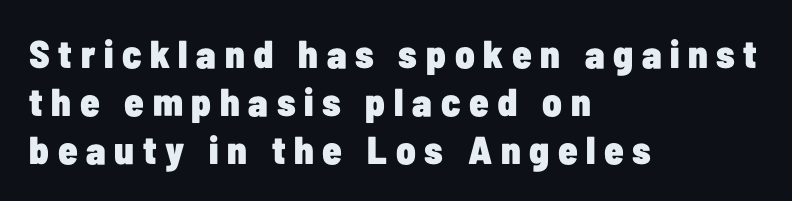
The characters display no serif detailing; their extremities are plain. Horizontally, the lines are justified to the leading edge only. How are the letters spaced? Widely, with obvious added tracking. Think of a printed novel: that variable character pitch is what you see here. Quick note: not italic, upright. Heavy-handed strokes throughout: this text is bold.
